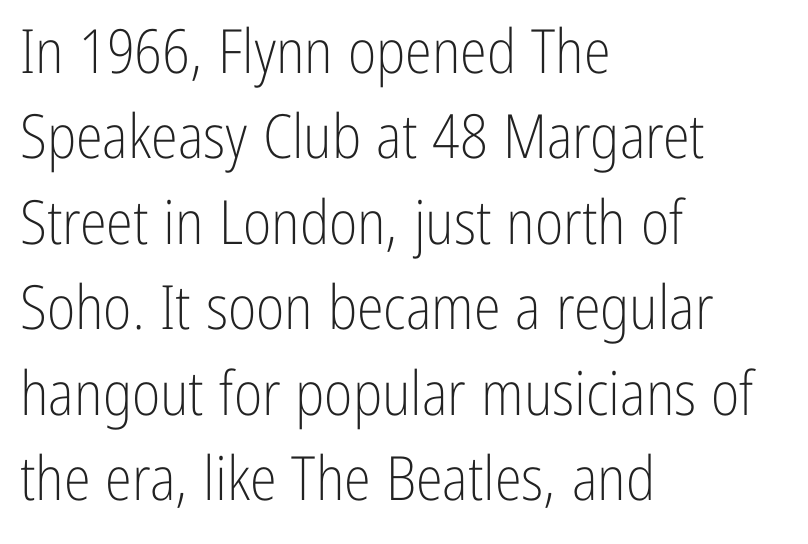
The image shows 61 px light, condensed sans-serif type, upright; set left-aligned, normal line spacing (1.4x), normal letter spacing, not underlined; low stroke contrast and a medium x-height.
